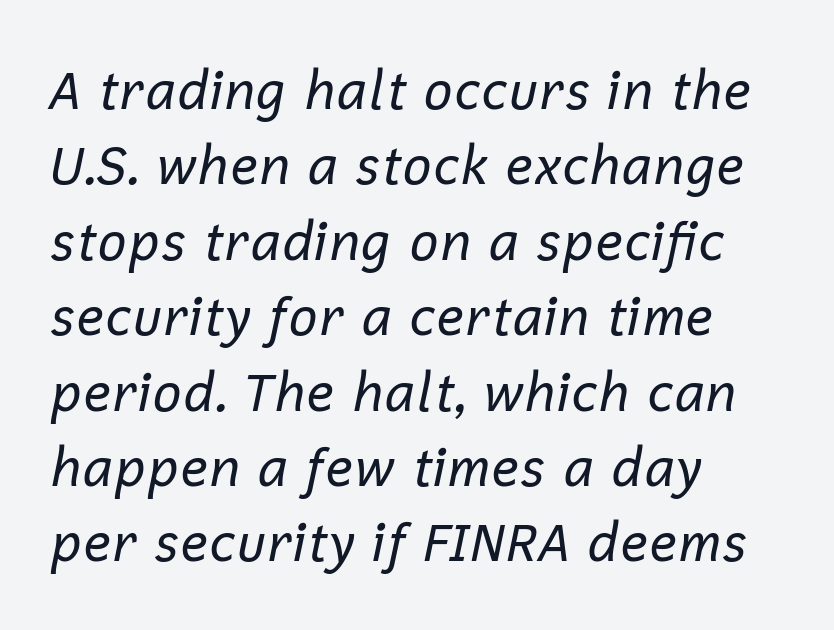
Q: Is the text bold? A: No.
Q: Is the text italic (slanted)? A: Yes, it leans right by about 12 degrees.
Q: Is the text underlined? A: No.
Q: How is the paragraph aligned? A: Left-aligned.
Q: Is the spacing between letters normal or unusually wide? A: Normal.
Q: Is the spacing between lines tight, normal or loose? A: Normal.
Q: Width (condensed, normal, or wide)? A: Normal.
Q: Stroke contrast? A: Low.
Q: x-height? A: Medium.
Q: Monospaced? A: No.
